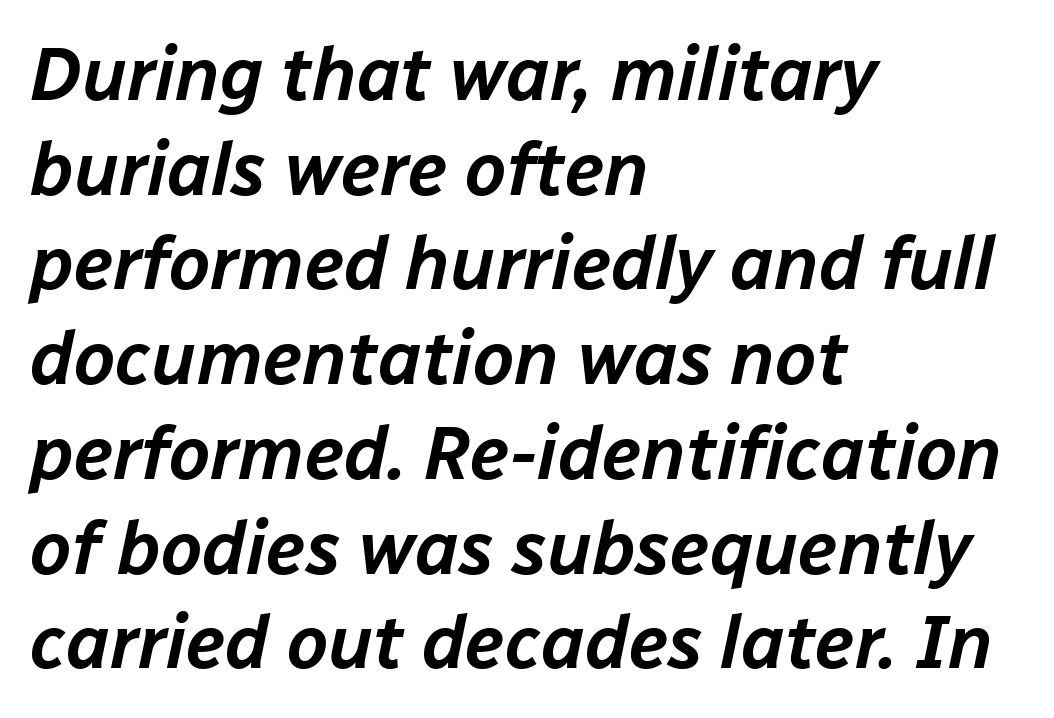
The image shows 74 px text type, italic (leaning right); set left-aligned, normal line spacing (1.28x), normal letter spacing, not underlined; low stroke contrast and a medium x-height.
